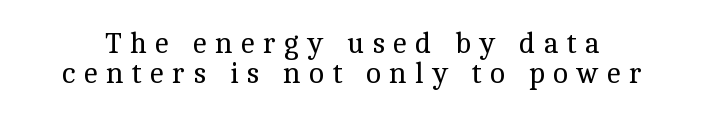
{"serif": "yes", "italic": "no", "bold": "no", "weight": "regular", "width": "normal", "x_height": "medium", "monospaced": "no", "underline": "no", "line_spacing": "tight", "line_spacing_ratio": 1.03, "letter_spacing": "wide", "letter_spacing_em": 0.28, "glyph_px": 29}
